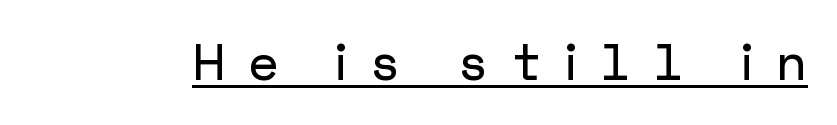
The image shows 50 px sans-serif type, upright; set unusually wide letter spacing (+0.45 em), underlined; low stroke contrast and a medium x-height.
